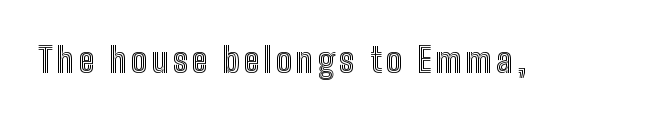
{"italic": "no", "width": "condensed", "x_height": "medium", "monospaced": "no", "underline": "no", "glyph_px": 34}
